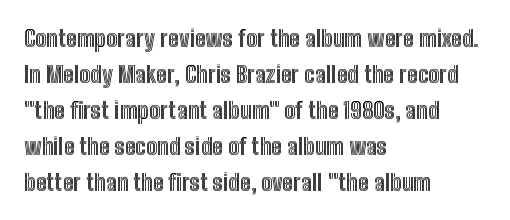
The passage shown has conventional tracking throughout. The axis of the letterforms is exactly vertical. In CSS terms this would be text-align: left. The area under the type is left untouched.
